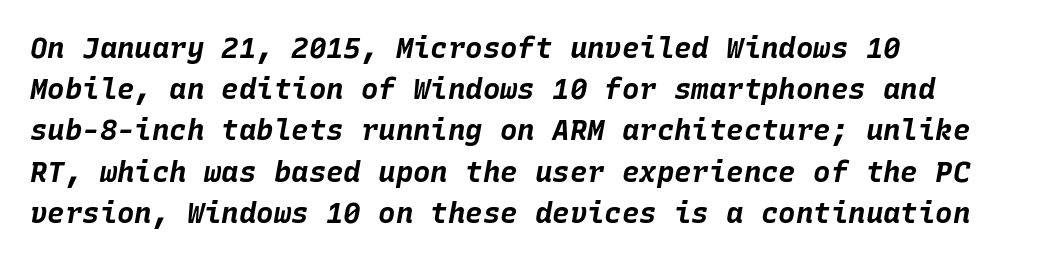
{"italic": "yes", "lean": "right", "slant_degrees": 10, "bold": "yes", "weight": "bold", "width": "normal", "stroke_contrast": "low", "x_height": "large", "monospaced": "yes", "underline": "no", "align": "left", "line_spacing": "normal", "line_spacing_ratio": 1.42, "letter_spacing": "normal", "letter_spacing_em": 0.0, "glyph_px": 29}
